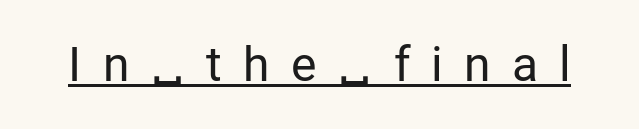
{"serif": "no", "italic": "no", "bold": "no", "weight": "regular", "width": "normal", "stroke_contrast": "low", "x_height": "medium", "monospaced": "no", "underline": "yes", "letter_spacing": "wide", "letter_spacing_em": 0.44, "glyph_px": 48}
